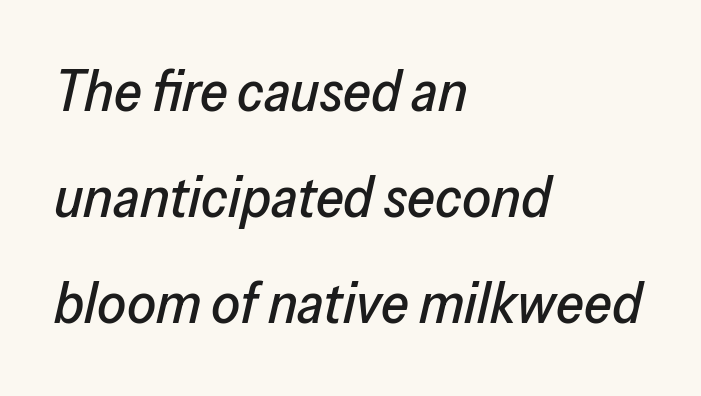
The image shows 57 px text type, italic (leaning right); set left-aligned, line spacing 1.86x, normal letter spacing, not underlined; low stroke contrast and a medium x-height.
